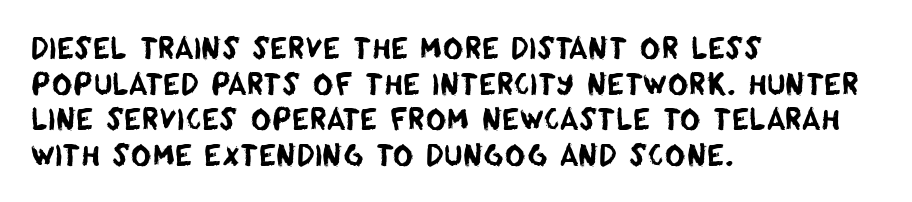
The horizontal fit of the characters is conventional and even. The type family on display is of the sans-serif kind. Whoever set this chose a conventional vertical rhythm. Bare-footed words on every line. Does the copy run flush right? No — it runs flush left. Each letter keeps its own natural width here, so spacing adapts to shape.
